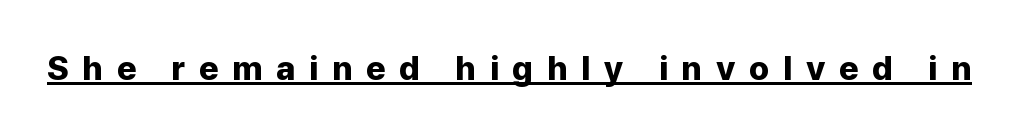
Q: Is the text bold? A: Yes.
Q: Is the text italic (slanted)? A: No, it is upright.
Q: Is the typeface a serif or a sans-serif typeface? A: Sans-serif.
Q: Is the text underlined? A: Yes.
Q: Is the spacing between letters normal or unusually wide? A: Unusually wide.
Q: Width (condensed, normal, or wide)? A: Normal.
Q: Stroke contrast? A: Low.
Q: x-height? A: Medium.
Q: Monospaced? A: No.
